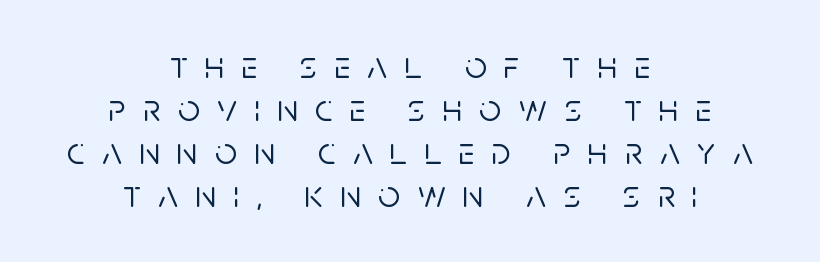
{"serif": "no", "italic": "no", "width": "normal", "stroke_contrast": "low", "x_height": "large", "monospaced": "no", "underline": "no", "align": "center", "line_spacing": "tight", "line_spacing_ratio": 1.13, "letter_spacing": "wide", "letter_spacing_em": 0.46, "glyph_px": 38}
